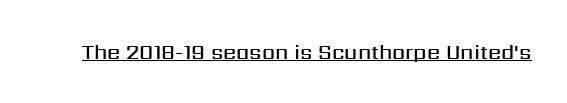
{"italic": "no", "bold": "semi", "underline": "yes", "letter_spacing": "normal", "letter_spacing_em": 0.0, "glyph_px": 21}
